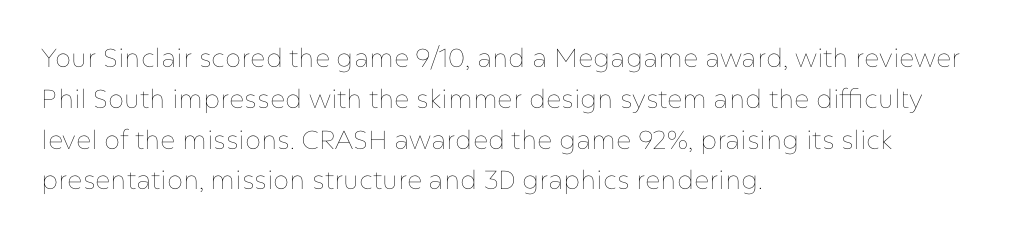
The gap between lines stays unmarked. No extra tracking has been applied to these lines. Does the leading feel generous? No, just average. Short and long lines alike share a common starting point at left.
